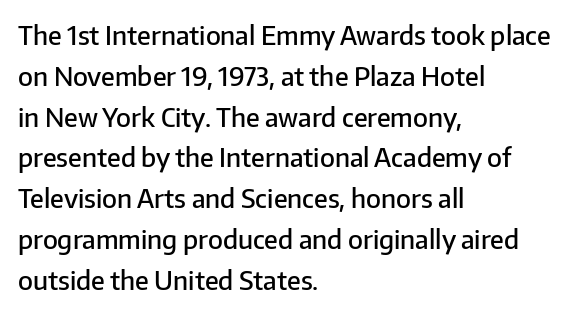
Q: Is the text bold? A: Semi-bold.
Q: Is the text italic (slanted)? A: No, it is upright.
Q: Is the text underlined? A: No.
Q: How is the paragraph aligned? A: Left-aligned.
Q: Is the spacing between letters normal or unusually wide? A: Normal.
Q: Is the spacing between lines tight, normal or loose? A: Normal.
